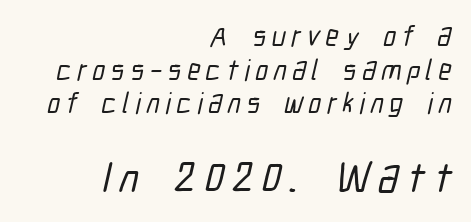
Q: Is the typeface a serif or a sans-serif typeface? A: Sans-serif.
Q: Is the text underlined? A: No.
Q: How is the paragraph aligned? A: Right-aligned.
Q: Which block of text is set in a larger size, the first (top) or the second (bottom)? A: The second (bottom) one.
Q: Width (condensed, normal, or wide)? A: Condensed.
Q: Stroke contrast? A: Low.
Q: x-height? A: Medium.
Q: Monospaced? A: No.
